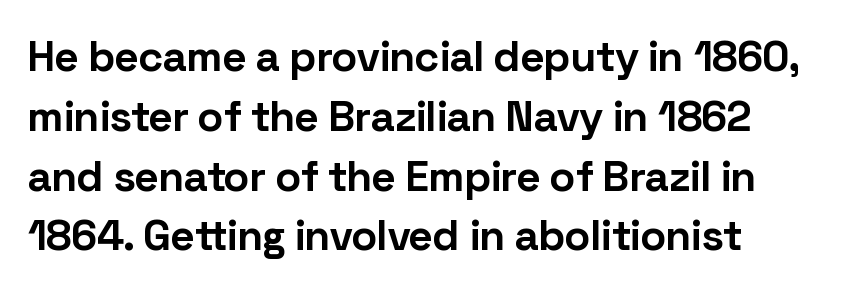
{"serif": "no", "italic": "no", "bold": "yes", "weight": "bold", "width": "normal", "stroke_contrast": "low", "x_height": "medium", "monospaced": "no", "underline": "no", "align": "left", "line_spacing": "normal", "line_spacing_ratio": 1.39, "letter_spacing": "normal", "letter_spacing_em": 0.0, "glyph_px": 43}
